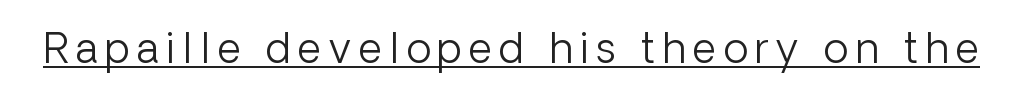
Type style note: lacks serifs. No letter is thick-stroked: the sample isn't bold. A baseline rule has been typeset under these characters. A typesetter would call this proportional, since set widths differ per character.
